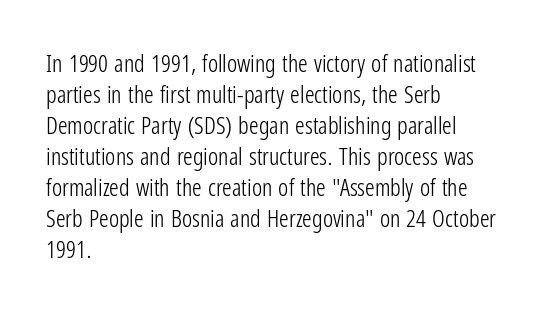
{"italic": "no", "bold": "no", "underline": "no", "align": "left", "line_spacing": "normal", "line_spacing_ratio": 1.29, "letter_spacing": "normal", "letter_spacing_em": 0.0, "glyph_px": 24}
